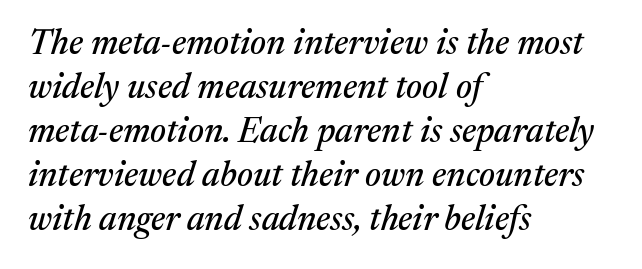
The font family rendered here belongs to the serif group. The zone under the glyphs is completely vacant. Think of a printed novel: that variable character pitch is what you see here. Between one letter and the next there's only the usual sliver of space.
